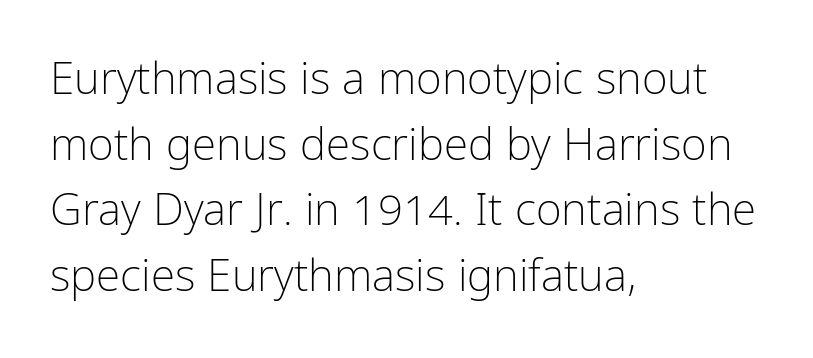
{"serif": "no", "italic": "no", "bold": "no", "weight": "light", "width": "condensed", "stroke_contrast": "low", "x_height": "medium", "monospaced": "no", "underline": "no", "align": "left", "line_spacing": "normal", "line_spacing_ratio": 1.49, "letter_spacing": "normal", "letter_spacing_em": 0.0, "glyph_px": 44}
